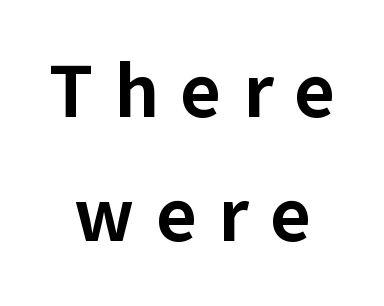
{"serif": "no", "italic": "no", "bold": "yes", "weight": "bold", "width": "normal", "stroke_contrast": "low", "x_height": "medium", "monospaced": "no", "underline": "no", "align": "center", "line_spacing": "normal", "line_spacing_ratio": 1.61, "letter_spacing": "wide", "letter_spacing_em": 0.28, "glyph_px": 77}
